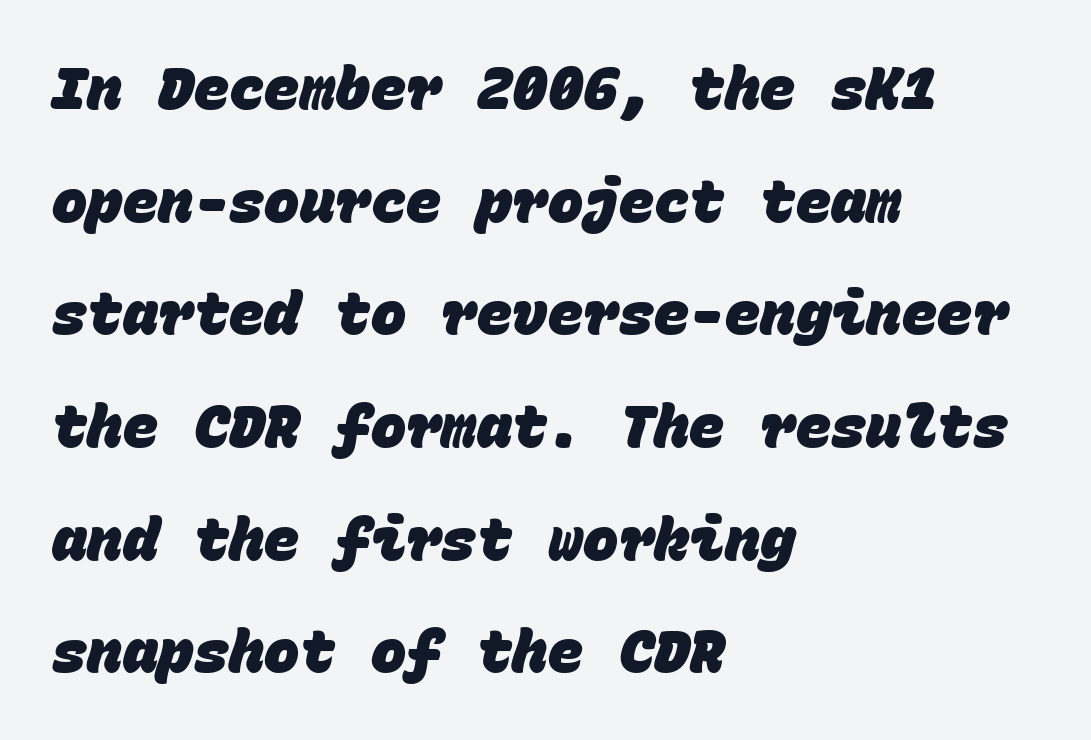
Q: Is the text bold? A: Yes.
Q: Is the typeface a serif or a sans-serif typeface? A: Sans-serif.
Q: Is the text underlined? A: No.
Q: How is the paragraph aligned? A: Left-aligned.
Q: Is the spacing between letters normal or unusually wide? A: Normal.
Q: Is the spacing between lines tight, normal or loose? A: Loose.
Q: Width (condensed, normal, or wide)? A: Normal.
Q: Stroke contrast? A: Low.
Q: x-height? A: Large.
Q: Monospaced? A: Yes.
